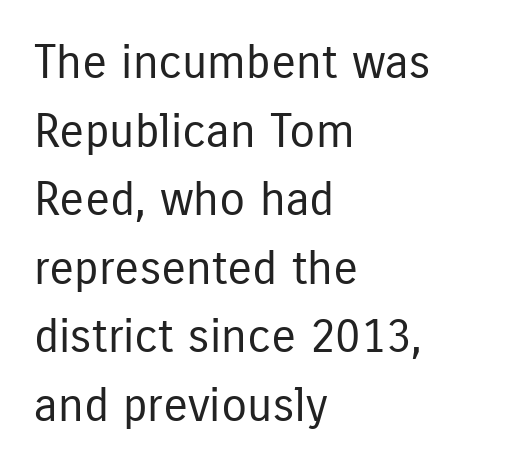
{"serif": "no", "italic": "no", "bold": "no", "weight": "regular", "width": "condensed", "stroke_contrast": "low", "x_height": "medium", "monospaced": "no", "underline": "no", "align": "left", "line_spacing": "normal", "line_spacing_ratio": 1.46, "letter_spacing": "normal", "letter_spacing_em": 0.0, "glyph_px": 47}
